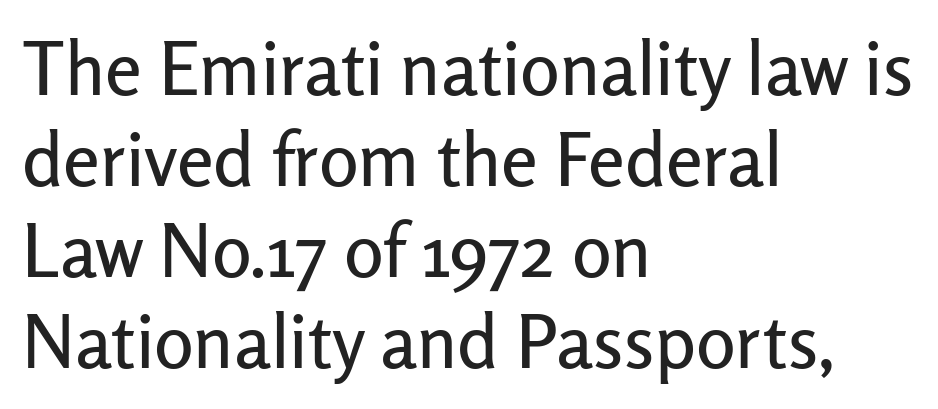
Q: Is the text italic (slanted)? A: No, it is upright.
Q: Is the typeface a serif or a sans-serif typeface? A: Sans-serif.
Q: Is the text underlined? A: No.
Q: How is the paragraph aligned? A: Left-aligned.
Q: Is the spacing between letters normal or unusually wide? A: Normal.
Q: Width (condensed, normal, or wide)? A: Normal.
Q: Stroke contrast? A: Low.
Q: x-height? A: Medium.
Q: Monospaced? A: No.
